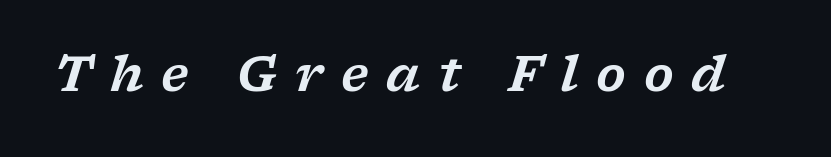
What stands out about the letter spacing? Its width — letters are far apart. The text was rendered using a seriffed face with decorative stroke endings. Letters rest on an invisible, unmarked baseline. Would a proofreader flag this as italicized? Yes. Varying glyph widths throughout — classic text-font behaviour.
